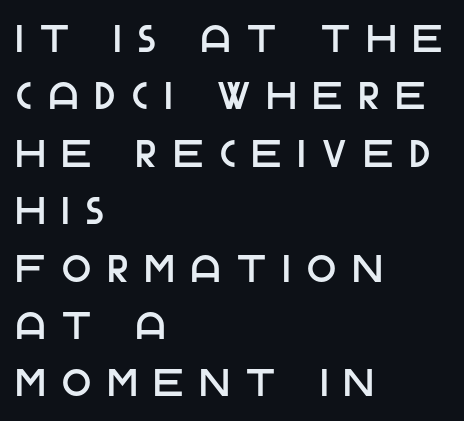
The designer went with a sans here, leaving each stem footless. Vertical strokes here are truly vertical. Caption: multi-line text, flush left, ragged right. Normally led — the rows are evenly, conventionally spaced. Check under the words: just untouched page.
